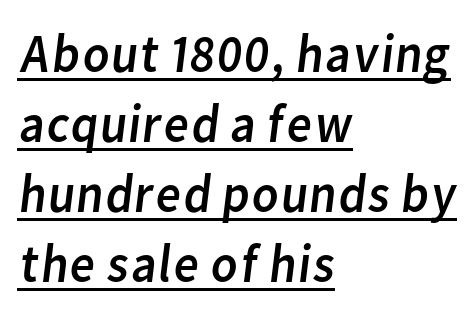
In terms of letterform style, serifs are entirely absent. The rendering uses the underline text-decoration. Regarding leading, the lines here are spaced in the standard way. Caption: face not bold, strokes unweighted.
